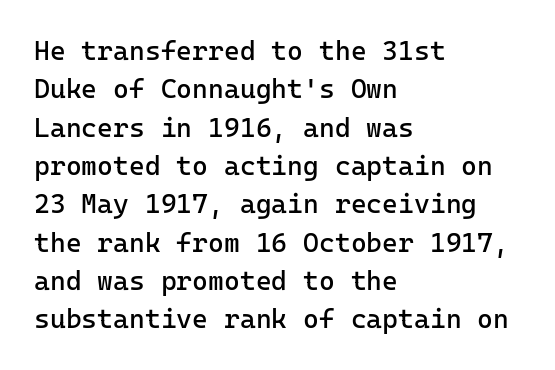
The image shows 27 px text type, upright; set left-aligned, normal line spacing (1.42x), normal letter spacing, not underlined.
